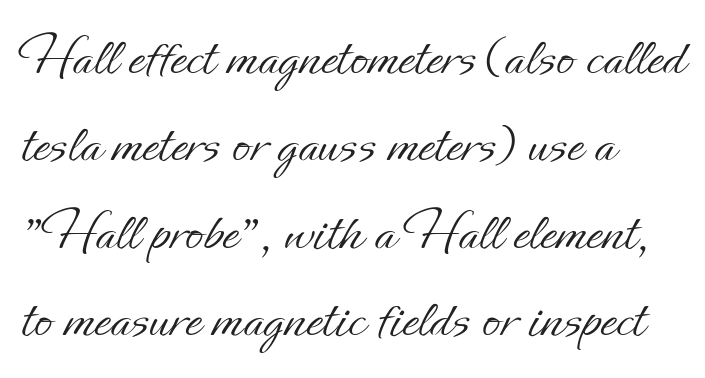
How would I describe the line gaps? Plain and ordinary. Each letter keeps its own natural width here, so spacing adapts to shape. One-word summary of the alignment: left. Nobody touched the tracking dial on this one. Type without underlining.
